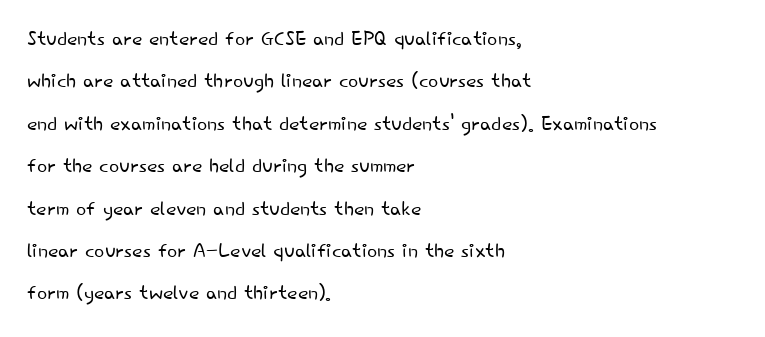
Characters follow at the spacing the type designer built in. Where is the straight margin? On the left. Weight: regular or lighter. Check the space under the baseline: it is left empty. Each new line begins a customary step beneath the previous one.
